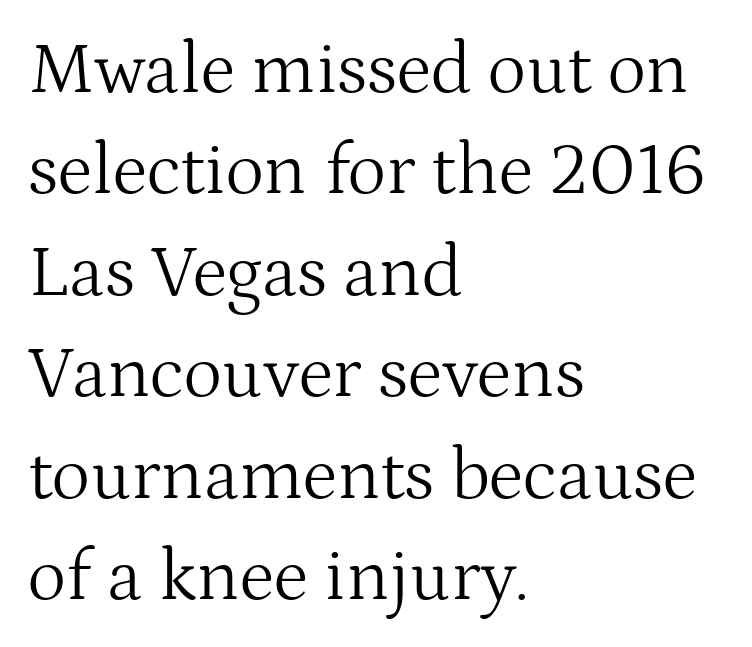
The image shows 74 px light serif type, upright; set left-aligned, normal line spacing (1.37x), normal letter spacing, not underlined; medium stroke contrast and a medium x-height.
